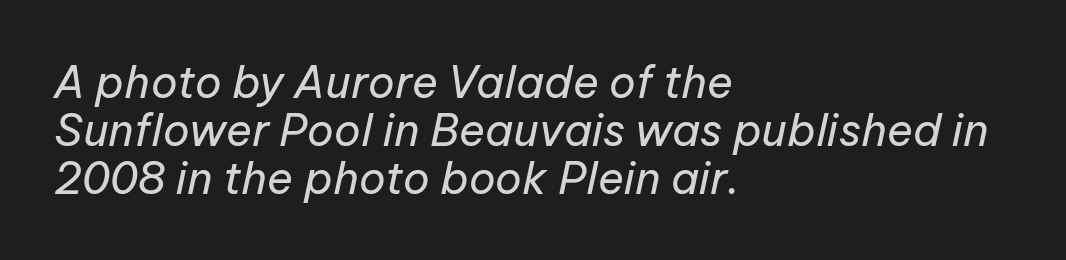
The image shows 44 px regular-weight type, italic (leaning right); set left-aligned, tight line spacing (1.09x), normal letter spacing, not underlined; low stroke contrast and a medium x-height.
